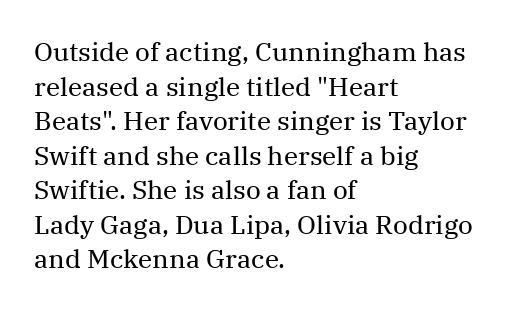
Q: Is the text bold? A: No.
Q: Is the text italic (slanted)? A: No, it is upright.
Q: Is the text underlined? A: No.
Q: How is the paragraph aligned? A: Left-aligned.
Q: Is the spacing between letters normal or unusually wide? A: Normal.
Q: Is the spacing between lines tight, normal or loose? A: Normal.
